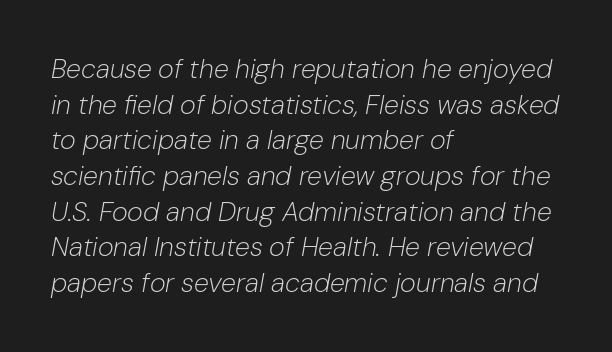
Teacher's note: observe the even left margin — that is flush-left alignment. Baseline-to-baseline distance is the conventional proportion of letter height. There's an unmistakable incline to the writing here. Only glyphs here, with clear space below each row. Letter spacing: default.
